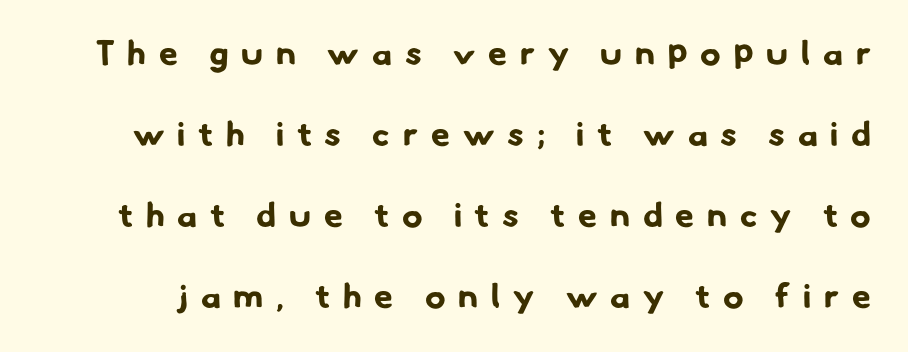
The image shows 34 px bold sans-serif type; set loose line spacing (2.38x), unusually wide letter spacing (+0.38 em), not underlined; low stroke contrast and a small x-height.
